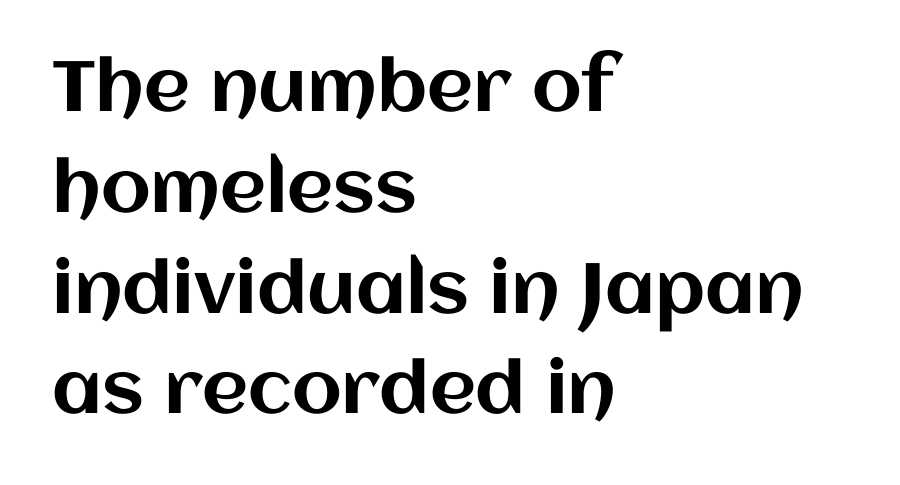
The image shows 71 px text type, upright; set left-aligned, normal line spacing (1.42x), normal letter spacing, not underlined; medium stroke contrast and a large x-height.
